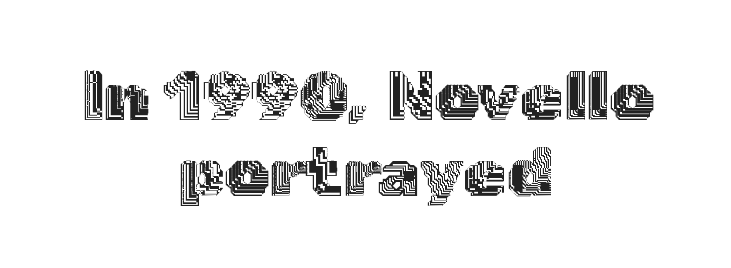
The image shows 70 px text type, upright; set centered, tight line spacing (1.08x), normal letter spacing, not underlined; a medium x-height.
